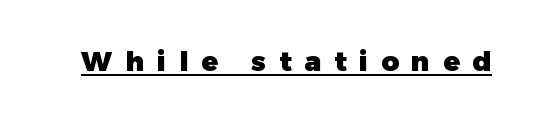
Q: Is the text bold? A: Yes.
Q: Is the text italic (slanted)? A: No, it is upright.
Q: Is the text underlined? A: Yes.
Q: Is the spacing between letters normal or unusually wide? A: Unusually wide.
